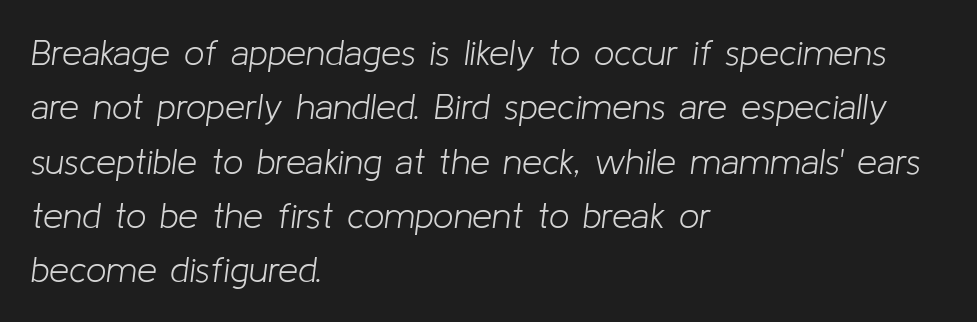
{"italic": "yes", "lean": "right", "slant_degrees": 8, "bold": "no", "weight": "light", "width": "normal", "stroke_contrast": "low", "x_height": "medium", "monospaced": "no", "underline": "no", "align": "left", "line_spacing": "normal", "line_spacing_ratio": 1.51, "letter_spacing": "normal", "letter_spacing_em": 0.0, "glyph_px": 36}
